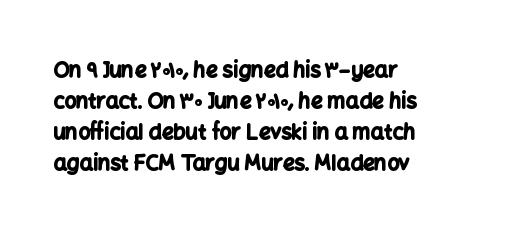
{"italic": "no", "bold": "yes", "underline": "no", "align": "left", "line_spacing": "normal", "line_spacing_ratio": 1.48, "letter_spacing": "normal", "letter_spacing_em": 0.0, "glyph_px": 21}
